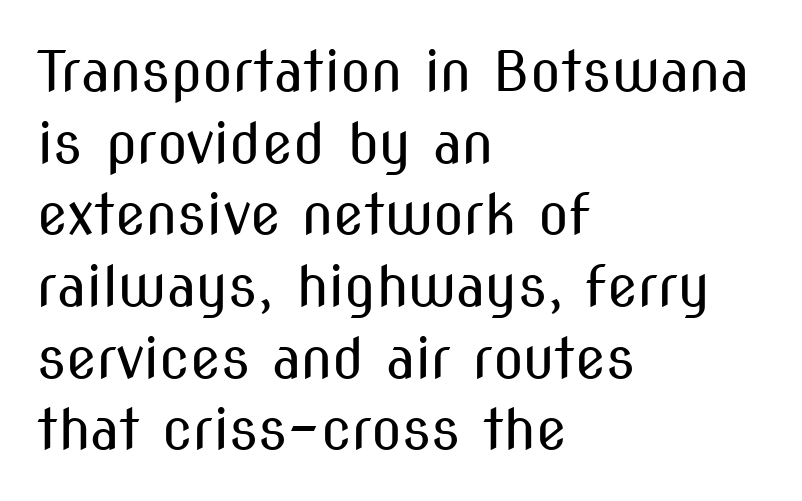
A light-to-regular cut is what we see here. How would I describe the line gaps? Plain and ordinary. Glance below the letters and you will spot only blank space. Nope, not italic — everything's standing straight.
